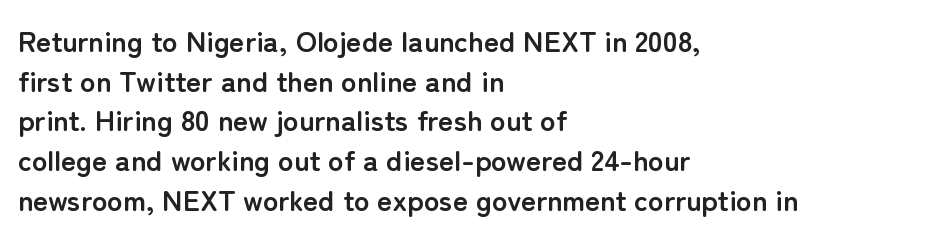
The setting favours the left margin, as ordinary paragraphs usually do. Baseline-to-baseline distance is the conventional proportion of letter height. The typesetting leans heavy: a genuine bold. The tracking reads as untouched default to a designer's eye.
